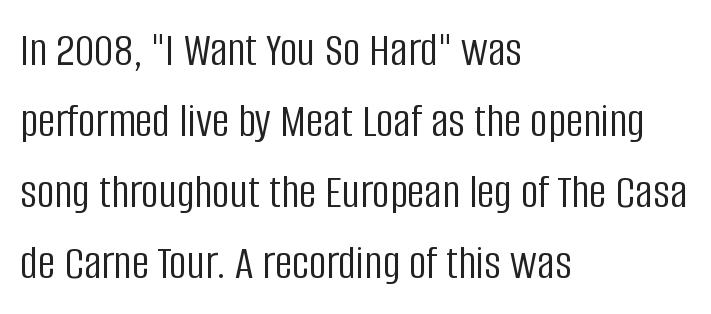
{"serif": "no", "italic": "no", "bold": "no", "weight": "light", "width": "condensed", "stroke_contrast": "low", "x_height": "large", "monospaced": "no", "underline": "no", "align": "left", "line_spacing": "normal", "line_spacing_ratio": 1.45, "letter_spacing": "normal", "letter_spacing_em": 0.0, "glyph_px": 49}
